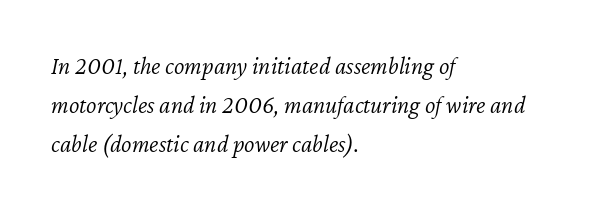
The image shows 25 px text type, italic (leaning right); set left-aligned, normal line spacing (1.57x), normal letter spacing, not underlined.
